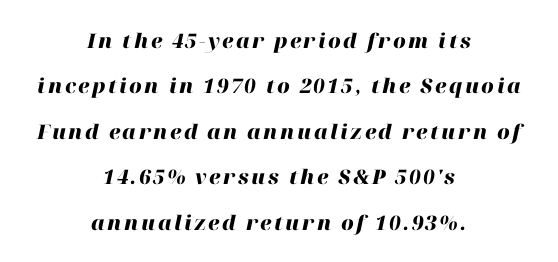
{"italic": "yes", "lean": "right", "slant_degrees": 12, "bold": "yes", "underline": "no", "align": "center", "line_spacing": "loose", "line_spacing_ratio": 2.27, "glyph_px": 20}
